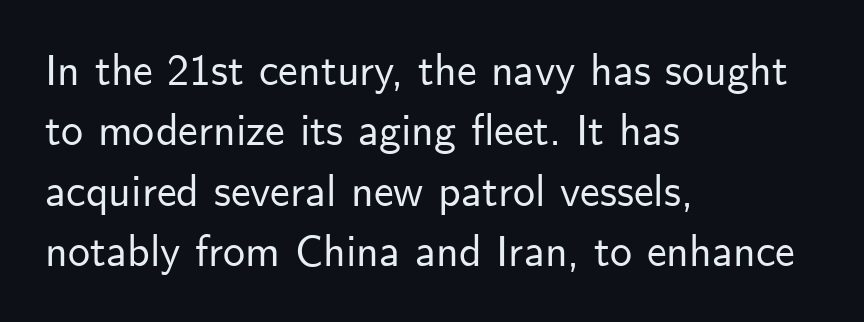
Is this a fixed-width face? No — the glyphs have proportional, varying widths. The rendering anchors every line to the left-hand side. A typesetter would label this face a sans. Interline gaps are of average width in this sample. There is no visible air inserted between adjacent glyphs.
